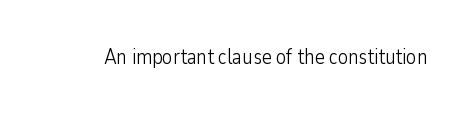
{"italic": "no", "bold": "no", "underline": "no", "letter_spacing": "normal", "letter_spacing_em": 0.0, "glyph_px": 21}
